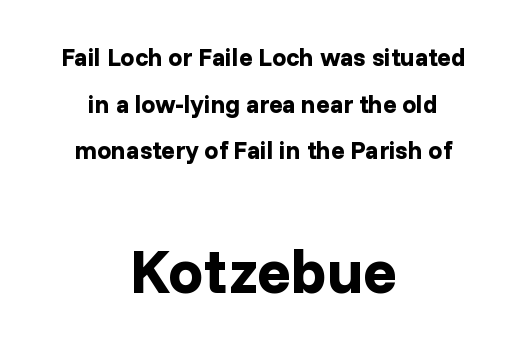
Nope, not italic — everything's standing straight. In terms of letterform style, serifs are entirely absent. Clear beneath every line of the passage. The compositor balanced each line on the midline. The designer gave the closing block more size than the opening block.
